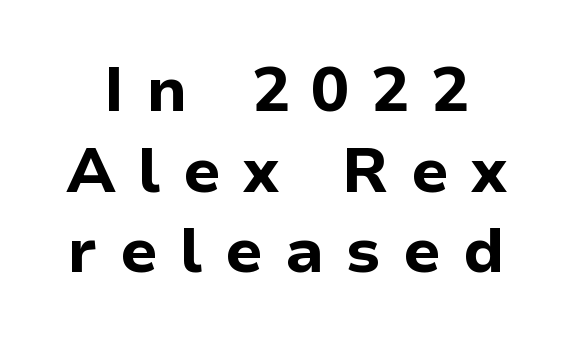
The passage shown stacks its lines at a standard gap. Each letter keeps its own natural width here, so spacing adapts to shape. The typography opts for an upright posture over an oblique one. Plain, unruled lines of type. The characters display no serif detailing; their extremities are plain. Emphasis by weight is at full strength: bold.
